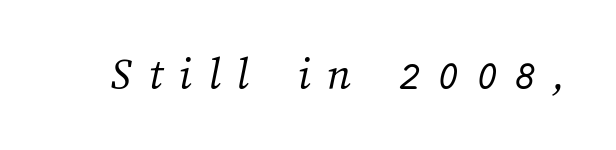
The image shows 47 px light type; set unusually wide letter spacing (+0.35 em), not underlined; medium stroke contrast and a medium x-height.
